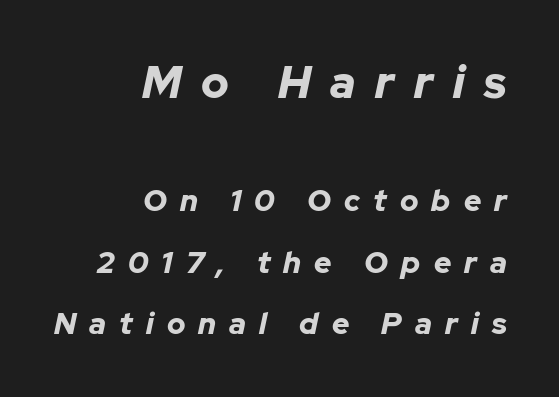
Every row of glyphs terminates at an identical x-position on the right. If you measured baseline to baseline, you'd find a long distance. Two sizes are in play, and the larger belongs to the first block. The strip under each line holds only bare page. The rendering inserts visible extra space after every character. These lines carry a lot of weight — the face is fully bold.
